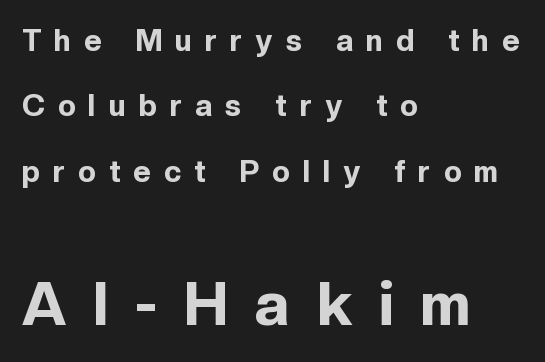
The typography opts for an upright posture over an oblique one. Here the designer chose a conventional face with non-uniform glyph widths. This block would shrink considerably if given ordinary leading; it's expanded now. If you drew a ruler down the left edge, every line would touch it. Strokes here are thick enough to call this a true bold. Top chunk: small. Bottom chunk: large.
